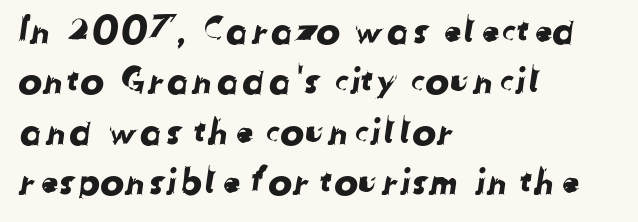
Q: Is the typeface a serif or a sans-serif typeface? A: Sans-serif.
Q: Is the text underlined? A: No.
Q: How is the paragraph aligned? A: Left-aligned.
Q: Is the spacing between letters normal or unusually wide? A: Normal.
Q: Is the spacing between lines tight, normal or loose? A: Normal.
Q: Width (condensed, normal, or wide)? A: Normal.
Q: Stroke contrast? A: Low.
Q: x-height? A: Medium.
Q: Monospaced? A: No.
